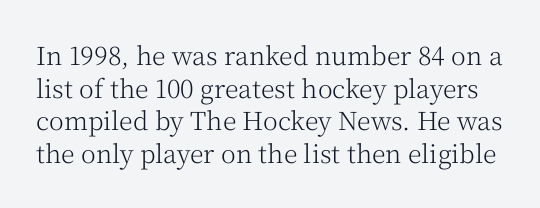
The typography opts for an upright posture over an oblique one. Notice how descenders clear the ascenders below comfortably — that's standard leading. Is the type heavy? It reads as light-to-regular instead. The area under the type is left untouched. The face used here is rendered with its standard letterfit.
